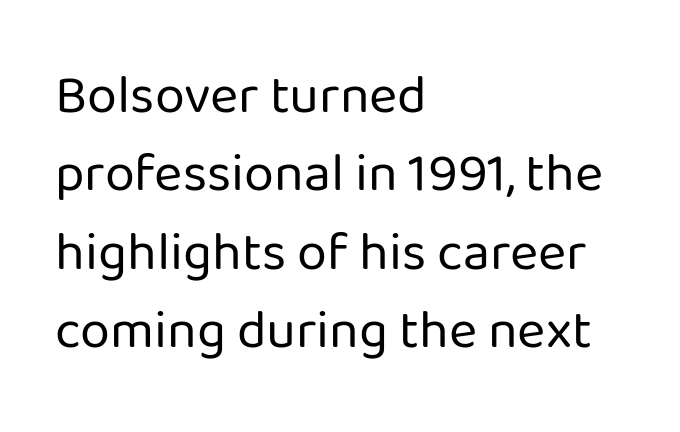
Q: Is the text bold? A: No.
Q: Is the text italic (slanted)? A: No, it is upright.
Q: Is the typeface a serif or a sans-serif typeface? A: Sans-serif.
Q: Is the text underlined? A: No.
Q: How is the paragraph aligned? A: Left-aligned.
Q: Is the spacing between letters normal or unusually wide? A: Normal.
Q: Is the spacing between lines tight, normal or loose? A: Normal.
Q: Width (condensed, normal, or wide)? A: Normal.
Q: Stroke contrast? A: Low.
Q: x-height? A: Medium.
Q: Monospaced? A: No.
